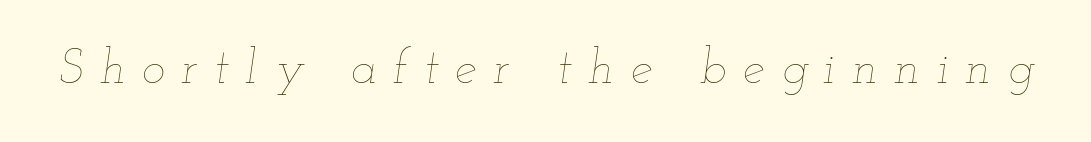
{"italic": "yes", "lean": "right", "slant_degrees": 12, "bold": "no", "weight": "thin", "width": "wide", "stroke_contrast": "low", "x_height": "small", "monospaced": "no", "underline": "no", "letter_spacing": "wide", "letter_spacing_em": 0.34, "glyph_px": 49}
